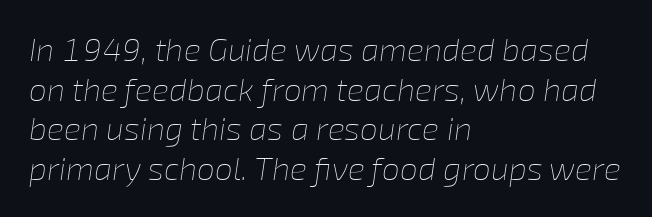
Q: Is the text bold? A: No.
Q: Is the text italic (slanted)? A: Yes, it leans right by about 8 degrees.
Q: Is the text underlined? A: No.
Q: How is the paragraph aligned? A: Left-aligned.
Q: Is the spacing between letters normal or unusually wide? A: Normal.
Q: Width (condensed, normal, or wide)? A: Normal.
Q: Stroke contrast? A: Low.
Q: x-height? A: Medium.
Q: Monospaced? A: No.
